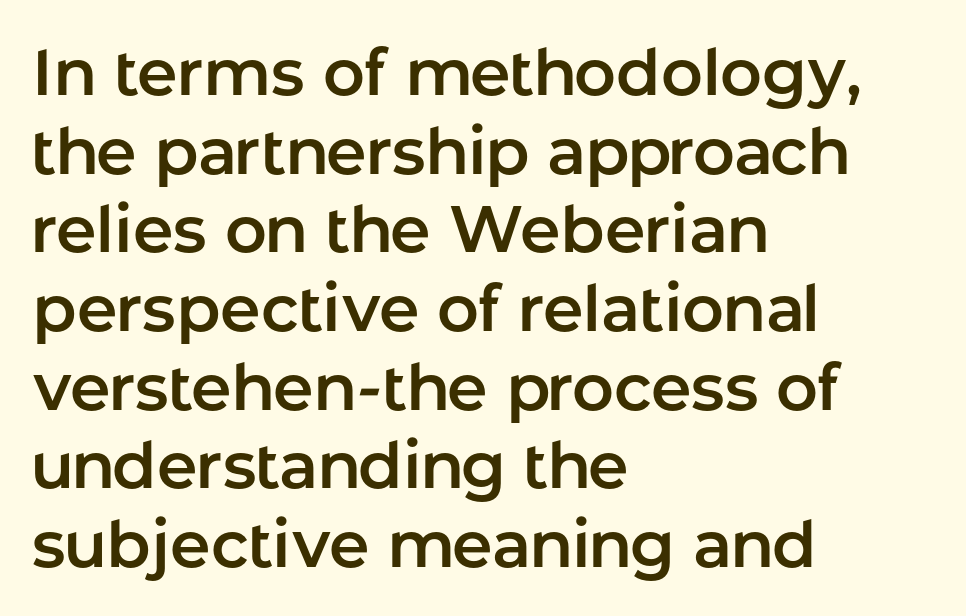
{"serif": "no", "italic": "no", "width": "normal", "stroke_contrast": "low", "x_height": "medium", "monospaced": "no", "underline": "no", "align": "left", "line_spacing_ratio": 1.21, "letter_spacing": "normal", "letter_spacing_em": 0.0, "glyph_px": 65}
